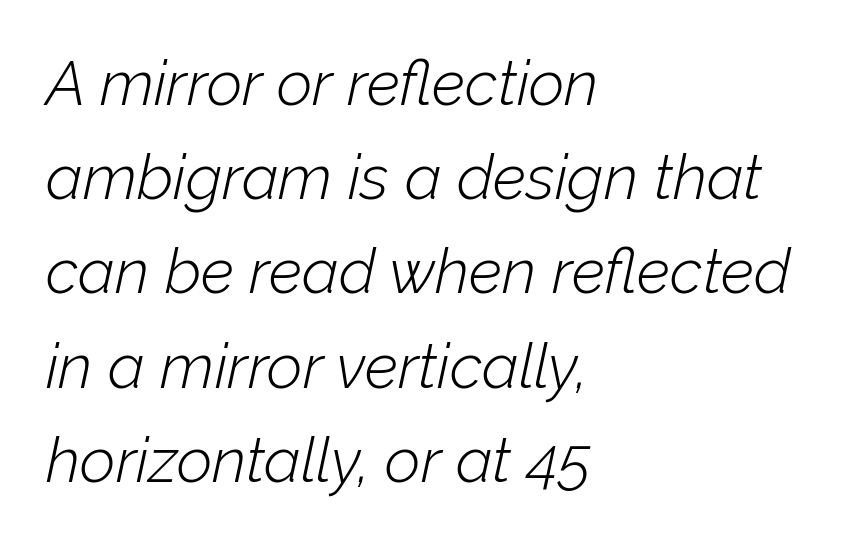
Decoration check: the copy has no underline. Think of a printed novel: that variable character pitch is what you see here. Between one letter and the next there's only the usual sliver of space. Compared with a typical body face, this is equally light or lighter still. Teacher's note: observe the even left margin — that is flush-left alignment.
